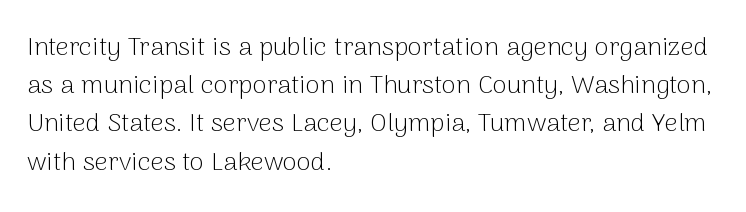
Q: Is the text bold? A: No.
Q: Is the text italic (slanted)? A: No, it is upright.
Q: Is the text underlined? A: No.
Q: How is the paragraph aligned? A: Left-aligned.
Q: Is the spacing between letters normal or unusually wide? A: Normal.
Q: Is the spacing between lines tight, normal or loose? A: Normal.
